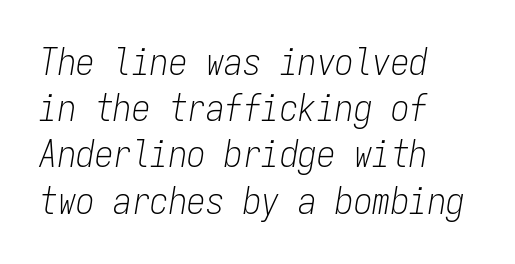
Q: Is the text bold? A: No.
Q: Is the text italic (slanted)? A: Yes, it leans right by about 9 degrees.
Q: Is the text underlined? A: No.
Q: How is the paragraph aligned? A: Left-aligned.
Q: Is the spacing between letters normal or unusually wide? A: Normal.
Q: Is the spacing between lines tight, normal or loose? A: Normal.
Q: Width (condensed, normal, or wide)? A: Condensed.
Q: Stroke contrast? A: Low.
Q: x-height? A: Medium.
Q: Monospaced? A: Yes.
